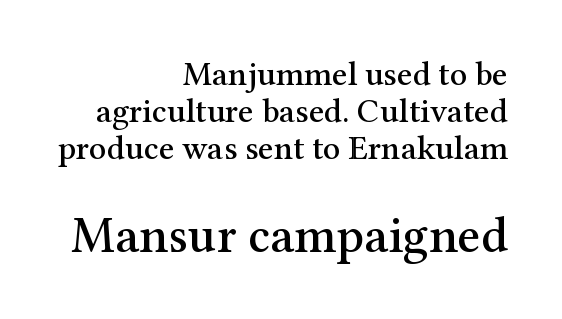
Q: Is the text italic (slanted)? A: No, it is upright.
Q: Is the typeface a serif or a sans-serif typeface? A: Serif.
Q: Is the text underlined? A: No.
Q: How is the paragraph aligned? A: Right-aligned.
Q: Is the spacing between letters normal or unusually wide? A: Normal.
Q: Is the spacing between lines tight, normal or loose? A: Tight.
Q: Which block of text is set in a larger size, the first (top) or the second (bottom)? A: The second (bottom) one.
Q: Width (condensed, normal, or wide)? A: Normal.
Q: Stroke contrast? A: Medium.
Q: x-height? A: Medium.
Q: Monospaced? A: No.
